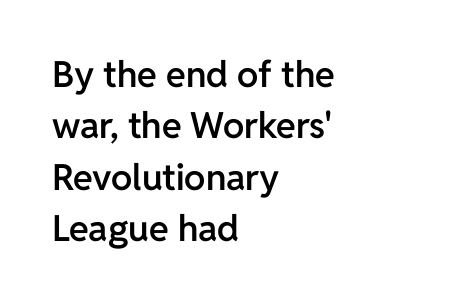
Q: Is the text bold? A: Semi-bold.
Q: Is the text italic (slanted)? A: No, it is upright.
Q: Is the typeface a serif or a sans-serif typeface? A: Sans-serif.
Q: Is the text underlined? A: No.
Q: How is the paragraph aligned? A: Left-aligned.
Q: Is the spacing between letters normal or unusually wide? A: Normal.
Q: Is the spacing between lines tight, normal or loose? A: Normal.
Q: Width (condensed, normal, or wide)? A: Normal.
Q: Stroke contrast? A: Low.
Q: x-height? A: Medium.
Q: Monospaced? A: No.
